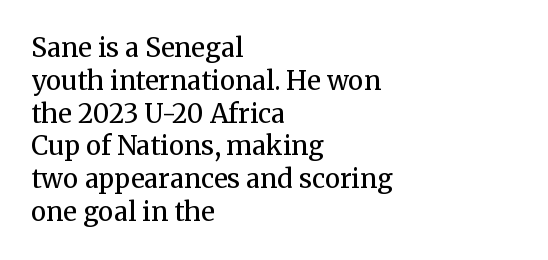
Q: Is the text bold? A: No.
Q: Is the text italic (slanted)? A: No, it is upright.
Q: Is the text underlined? A: No.
Q: How is the paragraph aligned? A: Left-aligned.
Q: Is the spacing between letters normal or unusually wide? A: Normal.
Q: Is the spacing between lines tight, normal or loose? A: Normal.
